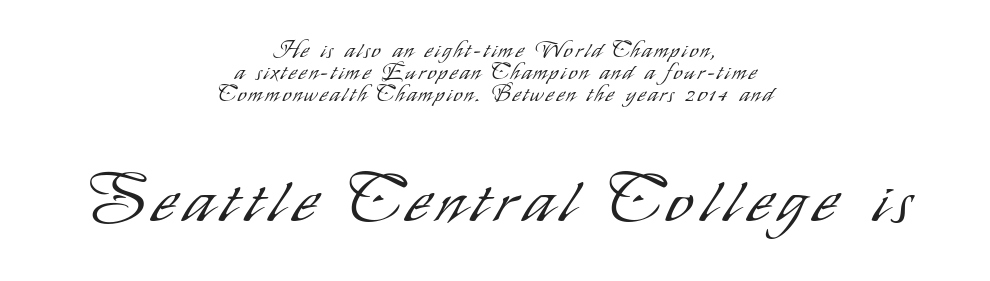
Q: Is the text bold? A: No.
Q: Is the text italic (slanted)? A: Yes.
Q: Is the typeface a serif or a sans-serif typeface? A: Sans-serif.
Q: Is the text underlined? A: No.
Q: How is the paragraph aligned? A: Centered.
Q: Is the spacing between lines tight, normal or loose? A: Tight.
Q: Which block of text is set in a larger size, the first (top) or the second (bottom)? A: The second (bottom) one.
Q: Width (condensed, normal, or wide)? A: Condensed.
Q: Stroke contrast? A: Low.
Q: x-height? A: Small.
Q: Monospaced? A: No.
